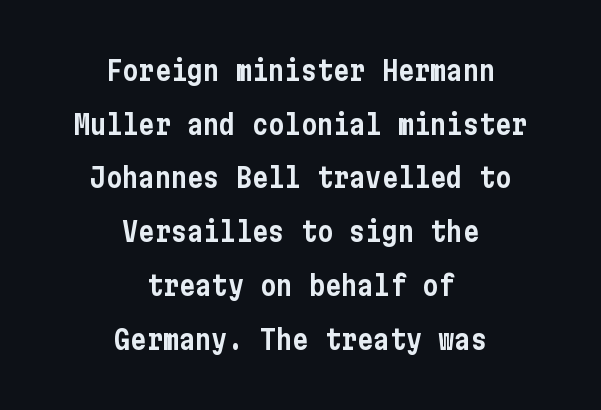
Every character sits straight up, as roman type does. Letters rest on an invisible, unmarked baseline. If you measured baseline to baseline, you'd find a long distance. Each line is balanced around a shared central axis. The line texture is even and compact thanks to regular tracking.
